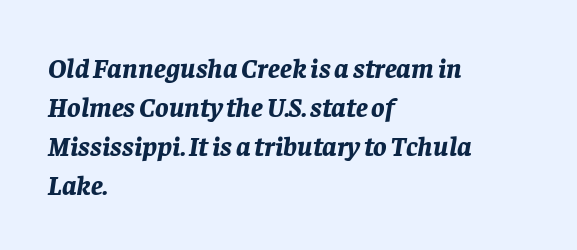
Descender tails drop into unmarked territory. This is oblique type, the kind used for emphasis or titles. Do the characters align in a grid? No, the font is proportional. The typesetting leans heavy: a genuine bold. Horizontally, the lines are justified to the leading edge only.
